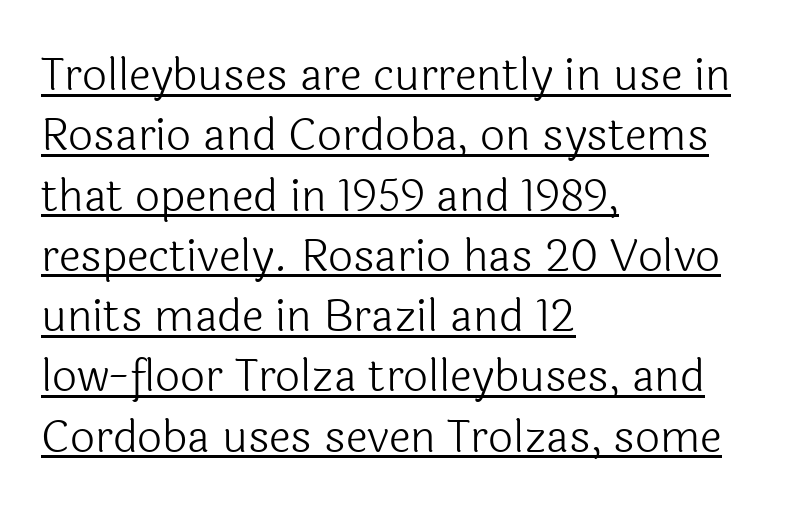
The image shows 44 px light sans-serif type, upright; set left-aligned, normal line spacing (1.37x), normal letter spacing, underlined; a medium x-height.
